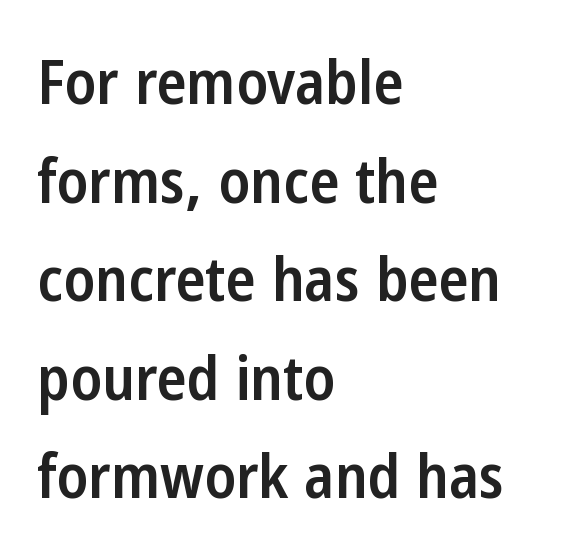
The image shows 62 px semibold, condensed sans-serif type, upright; set left-aligned, normal line spacing (1.59x), normal letter spacing, not underlined; low stroke contrast and a medium x-height.
